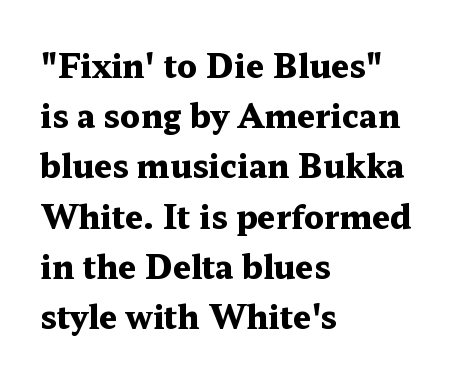
The image shows 32 px heavy, wide serif type, upright; set left-aligned, normal line spacing (1.57x), normal letter spacing, not underlined; medium stroke contrast and a medium x-height.
